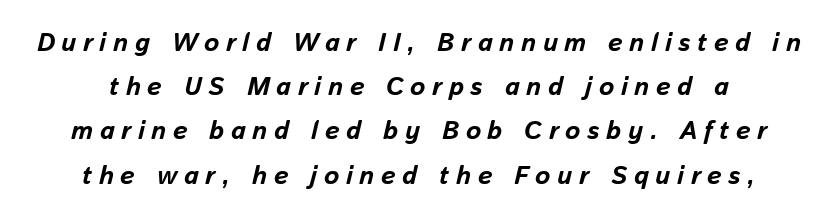
Spacing between characters has been opened up far beyond the box default. Thick stems and heavy bowls — unmistakably bold. Words float on clear page, feet unadorned. Notice how descenders clear the ascenders below comfortably — that's standard leading.
